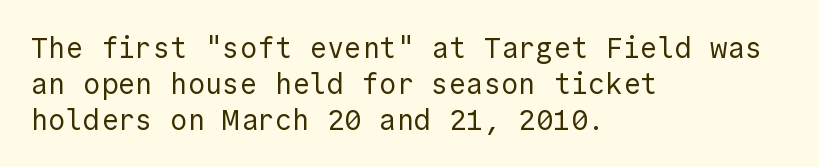
Q: Is the text bold? A: No.
Q: Is the text italic (slanted)? A: No, it is upright.
Q: Is the typeface a serif or a sans-serif typeface? A: Sans-serif.
Q: Is the text underlined? A: No.
Q: How is the paragraph aligned? A: Left-aligned.
Q: Is the spacing between letters normal or unusually wide? A: Normal.
Q: Width (condensed, normal, or wide)? A: Normal.
Q: x-height? A: Medium.
